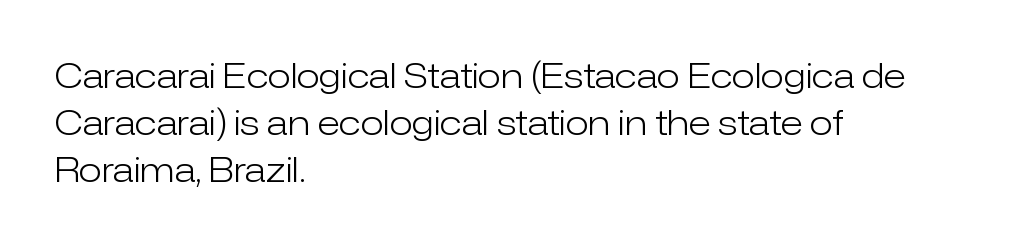
These lines are rendered in a variable-pitch font. This sample keeps an unexceptional amount of space between lines. Lines of text with bare space underneath. Serif or sans? Sans — the stroke terminals are bare.
